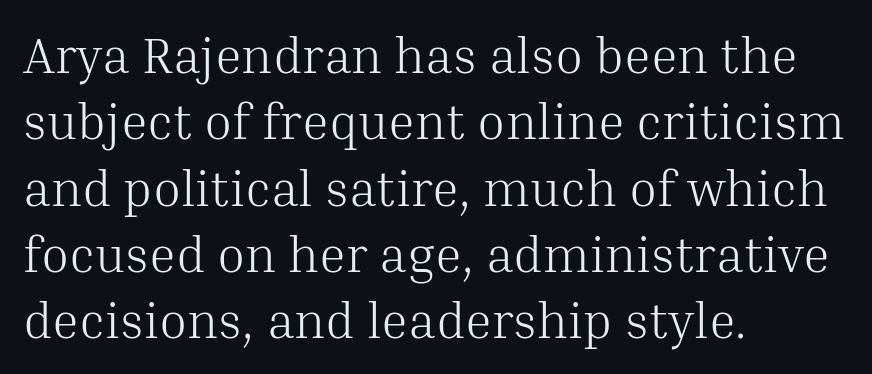
{"serif": "yes", "italic": "no", "bold": "no", "weight": "light", "width": "normal", "stroke_contrast": "medium", "x_height": "medium", "monospaced": "no", "underline": "no", "align": "left", "line_spacing": "normal", "line_spacing_ratio": 1.3, "letter_spacing": "normal", "letter_spacing_em": 0.0, "glyph_px": 51}
